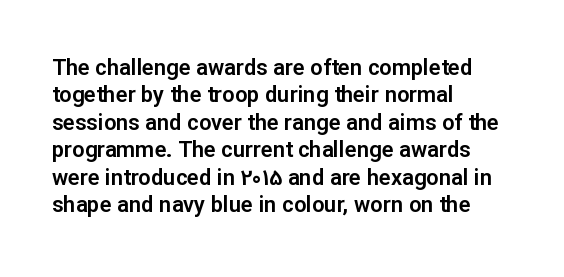
The image shows 22 px text type, upright; set left-aligned, normal line spacing (1.25x), normal letter spacing, not underlined.
